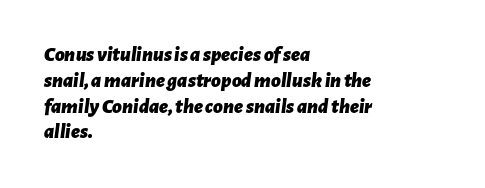
{"italic": "yes", "lean": "right", "slant_degrees": 7, "bold": "yes", "underline": "no", "align": "left", "line_spacing_ratio": 1.23, "letter_spacing": "normal", "letter_spacing_em": 0.0, "glyph_px": 21}
